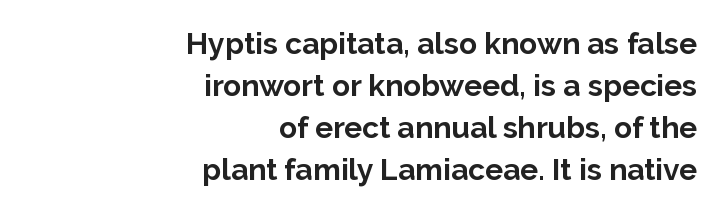
Q: Is the text bold? A: Yes.
Q: Is the text italic (slanted)? A: No, it is upright.
Q: Is the typeface a serif or a sans-serif typeface? A: Sans-serif.
Q: Is the text underlined? A: No.
Q: How is the paragraph aligned? A: Right-aligned.
Q: Is the spacing between letters normal or unusually wide? A: Normal.
Q: Is the spacing between lines tight, normal or loose? A: Normal.
Q: Width (condensed, normal, or wide)? A: Normal.
Q: Stroke contrast? A: Low.
Q: x-height? A: Medium.
Q: Monospaced? A: No.
